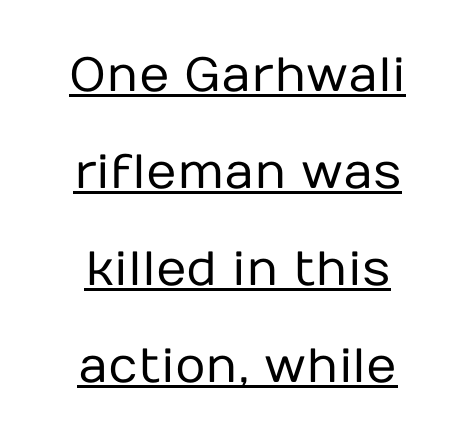
{"serif": "no", "italic": "no", "bold": "no", "weight": "regular", "width": "normal", "stroke_contrast": "low", "x_height": "medium", "monospaced": "no", "underline": "yes", "align": "center", "line_spacing": "loose", "line_spacing_ratio": 2.02, "letter_spacing": "normal", "letter_spacing_em": 0.0, "glyph_px": 48}
